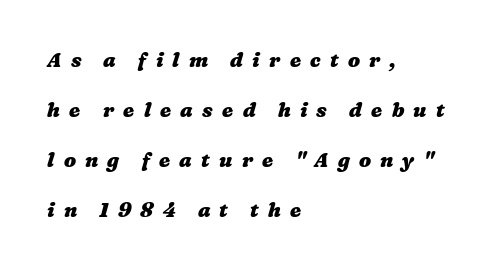
Q: Is the text bold? A: Yes.
Q: Is the text underlined? A: No.
Q: How is the paragraph aligned? A: Left-aligned.
Q: Is the spacing between letters normal or unusually wide? A: Unusually wide.
Q: Is the spacing between lines tight, normal or loose? A: Loose.
